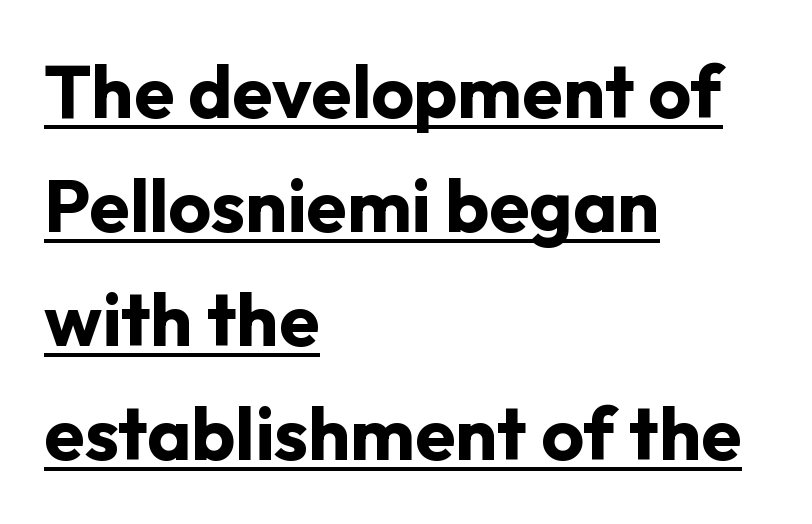
Q: Is the text bold? A: Yes.
Q: Is the text italic (slanted)? A: No, it is upright.
Q: Is the typeface a serif or a sans-serif typeface? A: Sans-serif.
Q: Is the text underlined? A: Yes.
Q: How is the paragraph aligned? A: Left-aligned.
Q: Is the spacing between letters normal or unusually wide? A: Normal.
Q: Is the spacing between lines tight, normal or loose? A: Normal.
Q: Width (condensed, normal, or wide)? A: Normal.
Q: Stroke contrast? A: Low.
Q: x-height? A: Medium.
Q: Monospaced? A: No.
